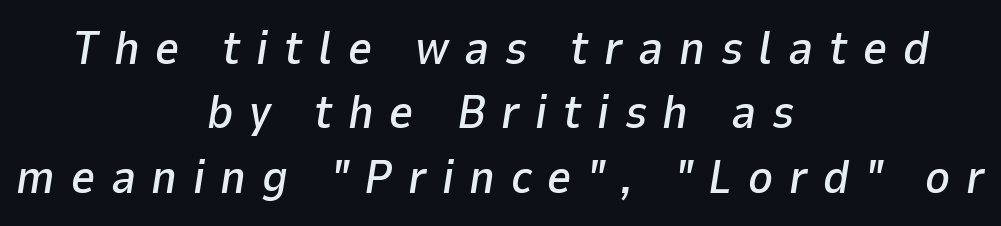
Compared with ordinary roman type, these characters are visibly tilted. Honestly, the row spacing looks completely unremarkable. This rendering features lettering with no underline. Horizontal alignment here is central, giving a formal, balanced look. A typesetter would call this proportional, since set widths differ per character. Spacing between characters has been opened up far beyond the box default.
